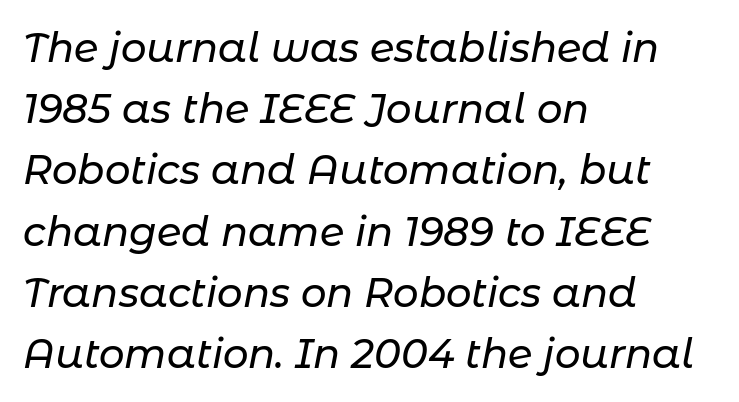
The image shows 40 px text type, italic (leaning right); set left-aligned, normal line spacing (1.53x), normal letter spacing, not underlined; low stroke contrast and a medium x-height.
